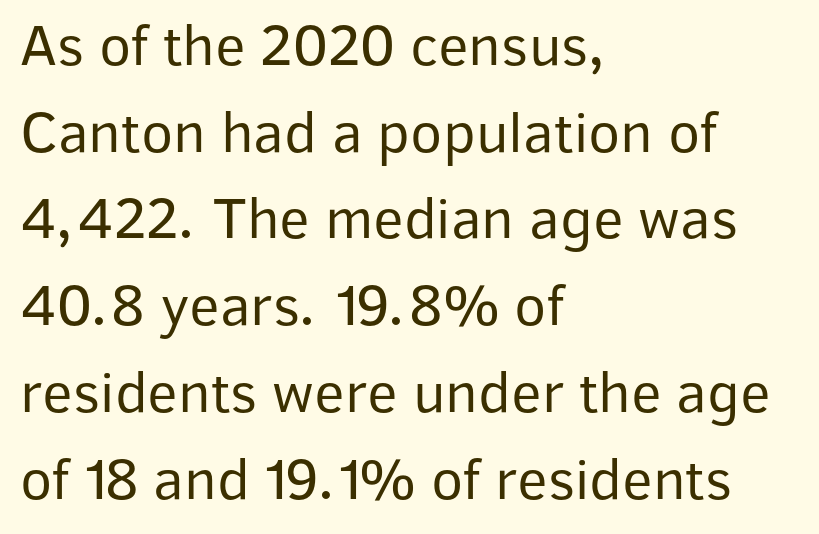
Q: Is the text bold? A: No.
Q: Is the text italic (slanted)? A: No, it is upright.
Q: Is the typeface a serif or a sans-serif typeface? A: Sans-serif.
Q: Is the text underlined? A: No.
Q: How is the paragraph aligned? A: Left-aligned.
Q: Is the spacing between letters normal or unusually wide? A: Normal.
Q: Is the spacing between lines tight, normal or loose? A: Normal.
Q: Width (condensed, normal, or wide)? A: Normal.
Q: Stroke contrast? A: Low.
Q: x-height? A: Medium.
Q: Monospaced? A: No.
